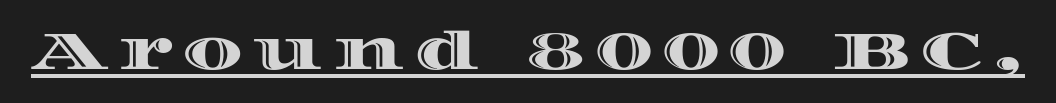
The rendering uses natural spacing where letterforms have individual widths. Emphasis is given by a line drawn under the lettering. Honestly, the letter spacing is so wide it's the main thing you notice. The axis of the letterforms is exactly vertical.
